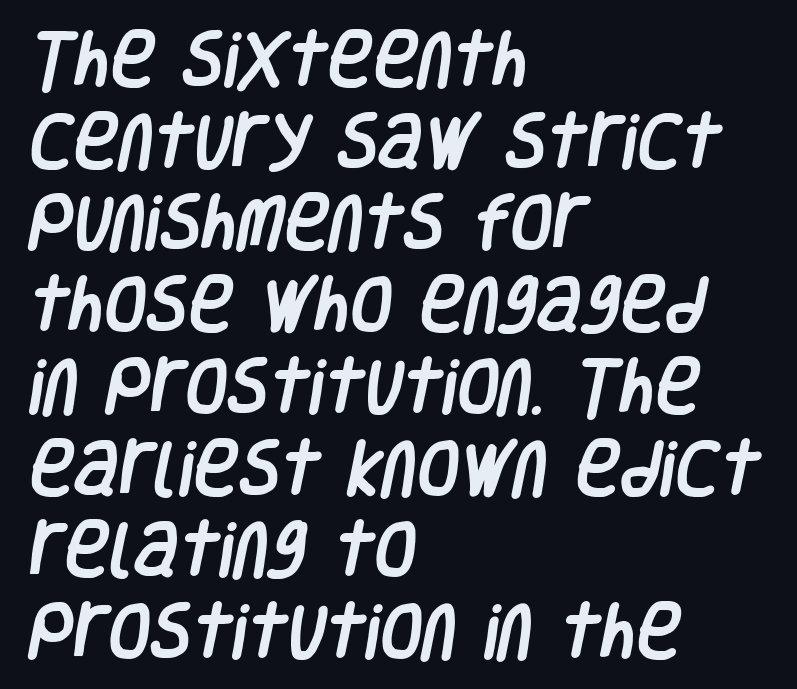
I'd call this a sans setting — the letters go barefoot. The tracking reads as untouched default to a designer's eye. The rendering uses a moderate line-height, typical for paragraphs. The zone under the glyphs is completely vacant. Reading down the block, your eye returns to a fixed left position each line. Character widths vary here, with narrow letters taking less room than wide ones.
